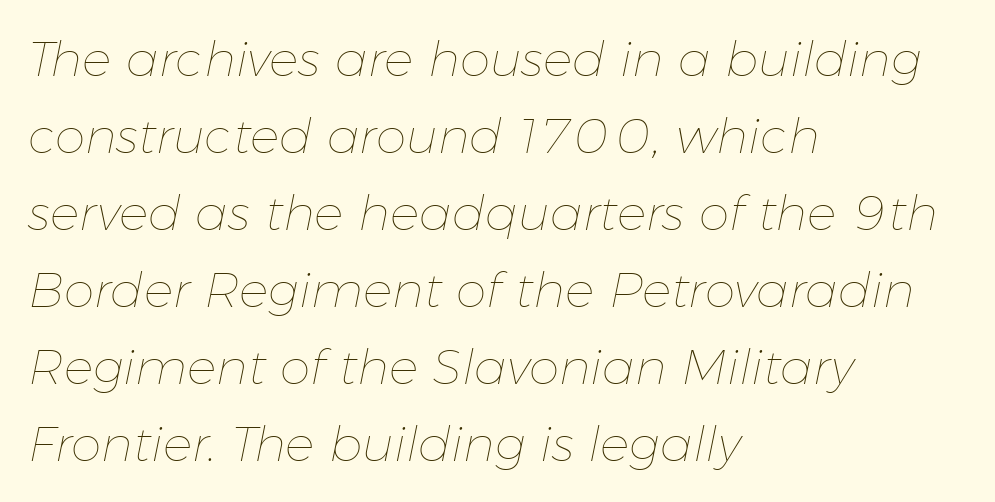
{"italic": "yes", "lean": "right", "slant_degrees": 11, "bold": "no", "weight": "thin", "width": "normal", "stroke_contrast": "low", "x_height": "medium", "monospaced": "no", "underline": "no", "align": "left", "line_spacing": "normal", "line_spacing_ratio": 1.57, "letter_spacing": "normal", "letter_spacing_em": 0.0, "glyph_px": 49}
